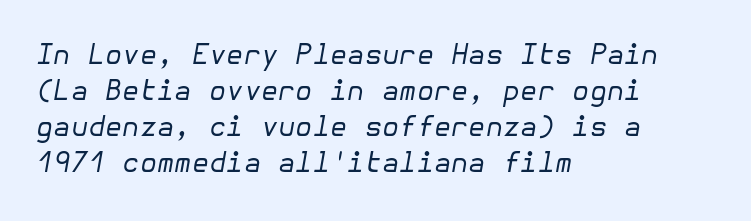
The image shows 28 px regular-weight type, italic (leaning right); set left-aligned, normal line spacing (1.29x), normal letter spacing, not underlined; low stroke contrast and a medium x-height.
